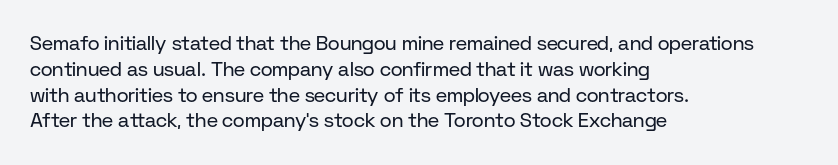
{"italic": "no", "bold": "no", "underline": "no", "align": "left", "line_spacing": "normal", "line_spacing_ratio": 1.29, "letter_spacing": "normal", "letter_spacing_em": 0.0, "glyph_px": 20}
